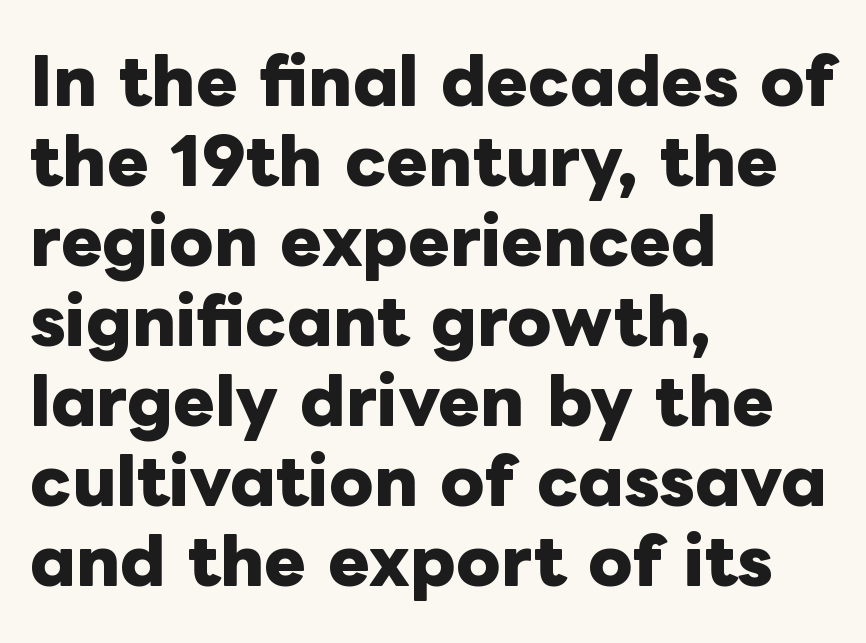
The rendering keeps characters at their native spacing. Left-aligned paragraph, ragged on the right. The space beneath each line is pristine and unruled. Varying glyph widths throughout — classic text-font behaviour. The face used here has the dense, thick strokes of a bold.
